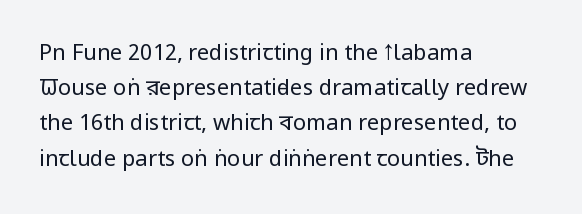
Q: Is the text bold? A: No.
Q: Is the text italic (slanted)? A: No, it is upright.
Q: Is the text underlined? A: No.
Q: How is the paragraph aligned? A: Left-aligned.
Q: Is the spacing between letters normal or unusually wide? A: Normal.
Q: Is the spacing between lines tight, normal or loose? A: Normal.
